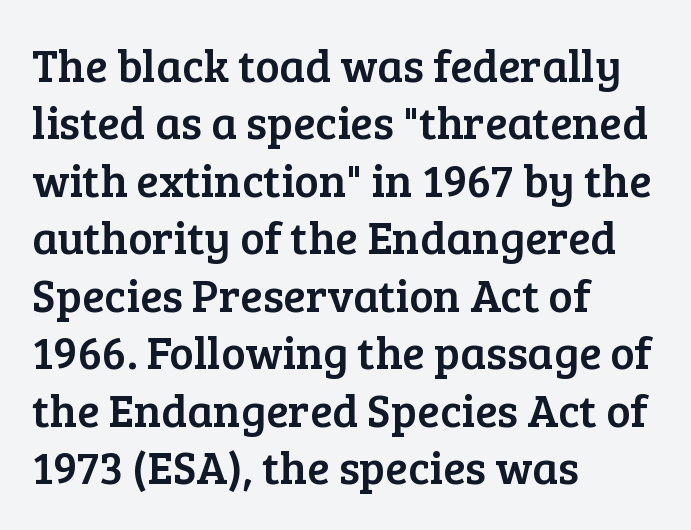
The image shows 46 px serif type, upright; set left-aligned, normal line spacing (1.25x), normal letter spacing, not underlined; low stroke contrast and a medium x-height.
